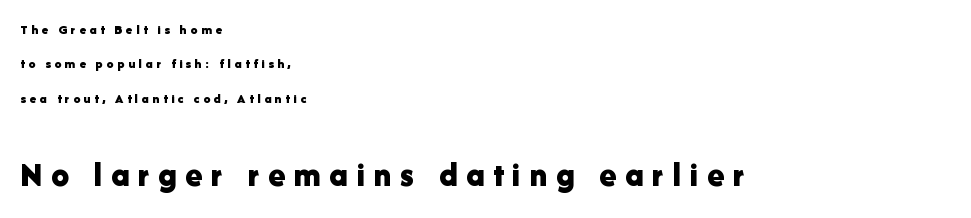
The image shows 35 px bold sans-serif type, upright; set left-aligned, loose line spacing (2.45x), unusually wide letter spacing (+0.25 em), not underlined; the second (bottom) block is 2.5x larger; low stroke contrast and a medium x-height.
